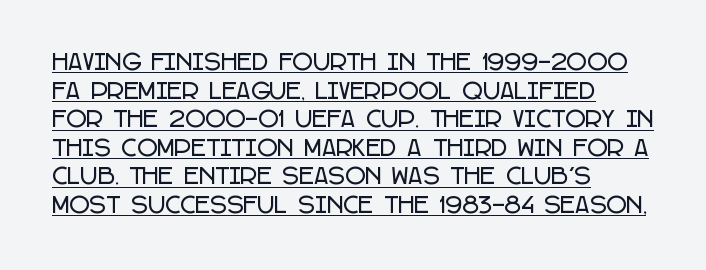
The image shows 22 px text type, upright; set left-aligned, normal line spacing (1.3x), normal letter spacing, underlined.
